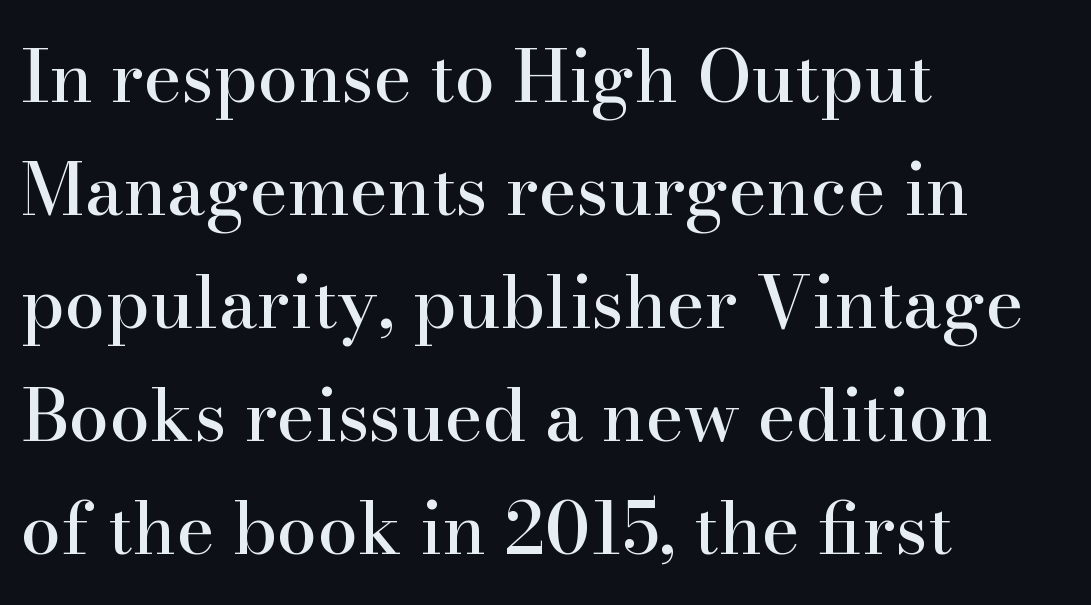
This sample has the flowing, uneven cadence of proportional lettering. Which margin do the lines hug? The left one — the right edge is uneven. This is roman type, the default non-slanted kind. Students, observe: this is what conventionally led text looks like. Bare-footed words on every line. This rendering leaves character spacing at its baseline value.
